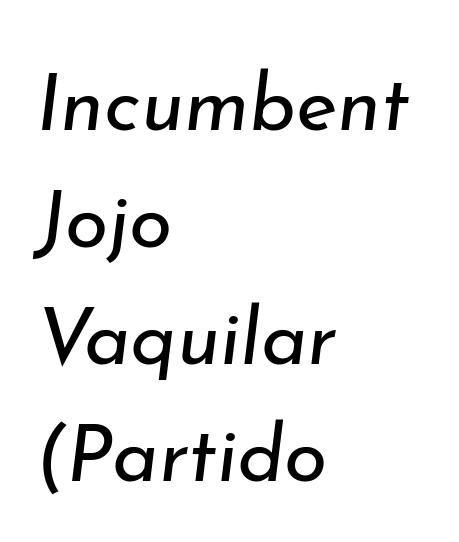
The letters sit at their default tracking, neither squeezed nor spread. The letters advance in unequal steps, a hallmark of proportional type. The passage shown is not underscored anywhere. Vertical spacing — default. Alignment: flush left.
